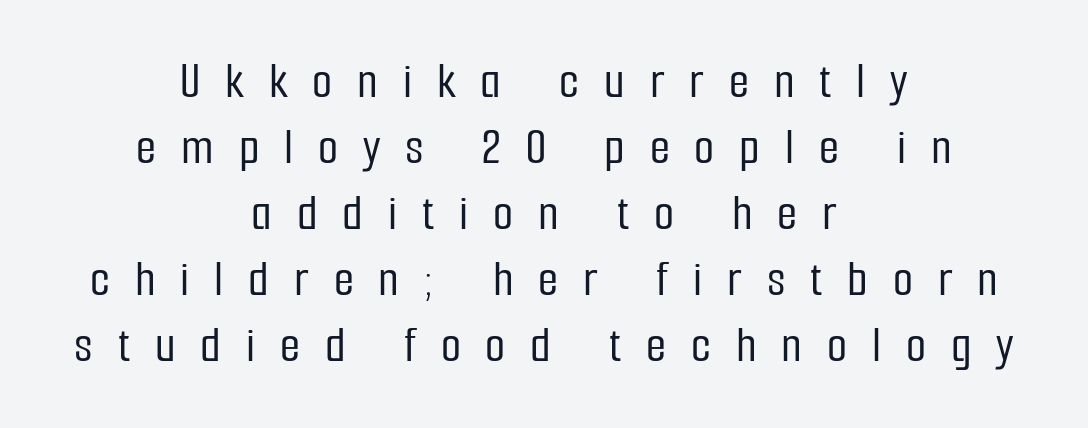
The characters display no serif detailing; their extremities are plain. The block of text has a typical density, with ordinary space between rows. The horizontal fit of the characters is loose and conspicuously gappy. Vertical strokes here are truly vertical.
